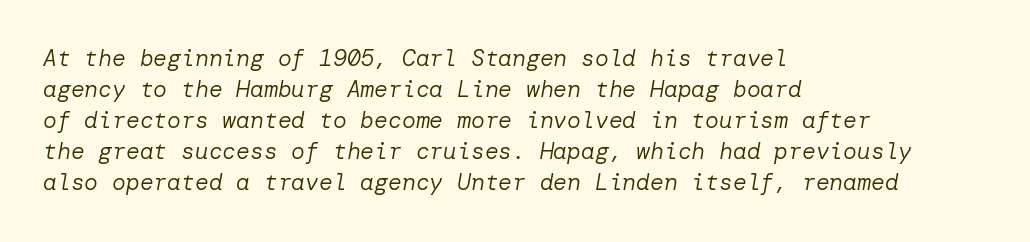
Q: Is the text bold? A: No.
Q: Is the text italic (slanted)? A: Yes, it leans right by about 10 degrees.
Q: Is the text underlined? A: No.
Q: How is the paragraph aligned? A: Left-aligned.
Q: Is the spacing between letters normal or unusually wide? A: Normal.
Q: Is the spacing between lines tight, normal or loose? A: Normal.
